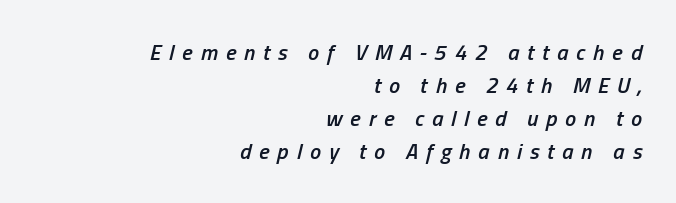
Right-aligned paragraph, ragged on the left. The letterforms stand isolated, each surrounded by extra space. Designer's note — italics engaged. Compared with an ordinary text face, these strokes are moderately heavier — a semibold. Each new line begins a customary step beneath the previous one. The space directly below the letters is spotless.
